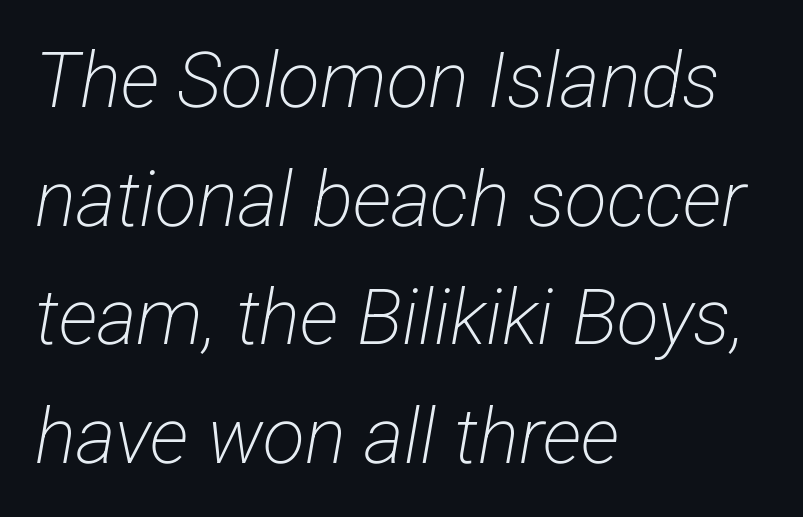
The image shows 77 px light, condensed sans-serif type; set left-aligned, normal line spacing (1.54x), normal letter spacing, not underlined; low stroke contrast and a medium x-height.
